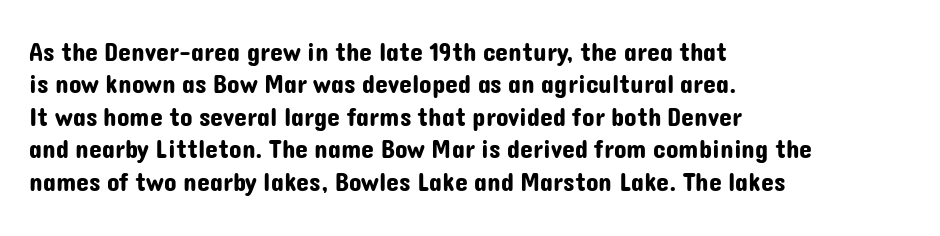
These lines sit exactly where default settings would place them. The letters stand upright; this is a roman face. Typeset ragged right — the left edge is the straight one. Just letters on the line, the space beneath them empty. Caption: standard tracking, unaltered.
